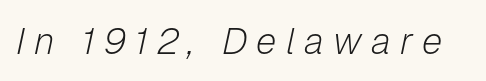
Q: Is the text bold? A: No.
Q: Is the text italic (slanted)? A: Yes, it leans right by about 12 degrees.
Q: Is the text underlined? A: No.
Q: Is the spacing between letters normal or unusually wide? A: Unusually wide.
Q: Width (condensed, normal, or wide)? A: Normal.
Q: Stroke contrast? A: Low.
Q: x-height? A: Medium.
Q: Monospaced? A: No.
